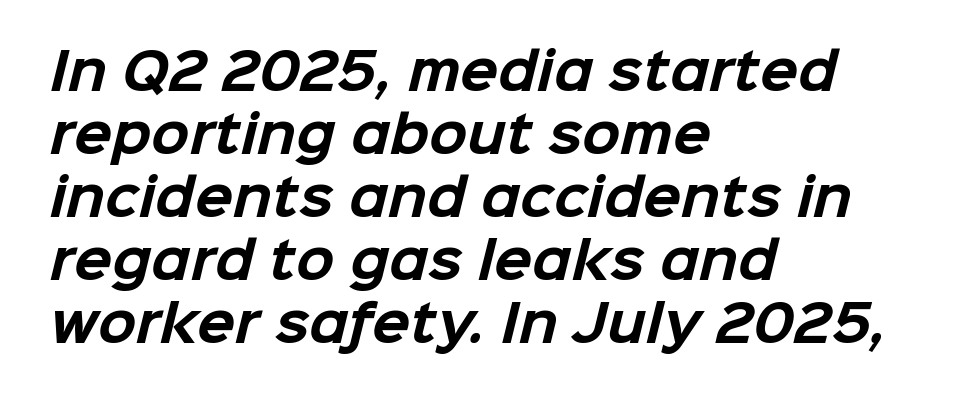
Q: Is the text bold? A: Yes.
Q: Is the typeface a serif or a sans-serif typeface? A: Sans-serif.
Q: Is the text underlined? A: No.
Q: How is the paragraph aligned? A: Left-aligned.
Q: Is the spacing between letters normal or unusually wide? A: Normal.
Q: Is the spacing between lines tight, normal or loose? A: Normal.
Q: Width (condensed, normal, or wide)? A: Normal.
Q: Stroke contrast? A: Low.
Q: x-height? A: Medium.
Q: Monospaced? A: No.
